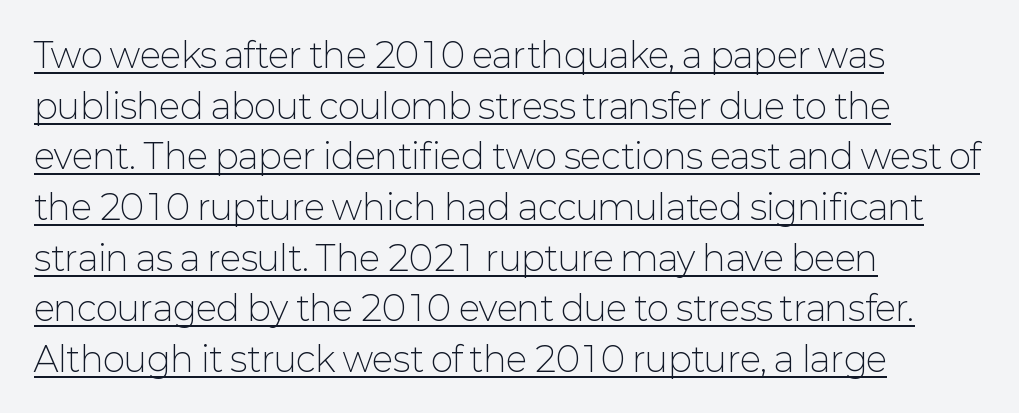
Q: Is the text bold? A: No.
Q: Is the text italic (slanted)? A: No, it is upright.
Q: Is the typeface a serif or a sans-serif typeface? A: Sans-serif.
Q: Is the text underlined? A: Yes.
Q: How is the paragraph aligned? A: Left-aligned.
Q: Is the spacing between letters normal or unusually wide? A: Normal.
Q: Is the spacing between lines tight, normal or loose? A: Normal.
Q: Width (condensed, normal, or wide)? A: Normal.
Q: Stroke contrast? A: Low.
Q: x-height? A: Medium.
Q: Monospaced? A: No.
